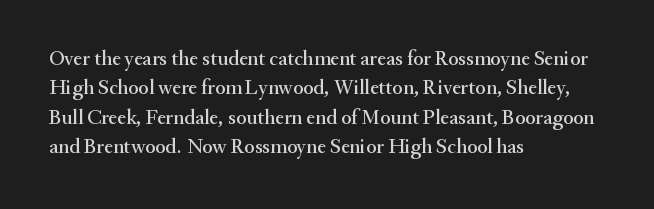
{"italic": "no", "underline": "no", "align": "left", "line_spacing": "normal", "line_spacing_ratio": 1.4, "letter_spacing": "normal", "letter_spacing_em": 0.0, "glyph_px": 21}
